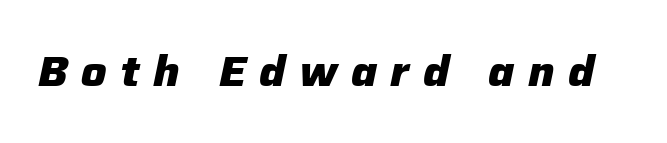
Q: Is the text bold? A: Yes.
Q: Is the text italic (slanted)? A: Yes, it leans right by about 12 degrees.
Q: Is the text underlined? A: No.
Q: Is the spacing between letters normal or unusually wide? A: Unusually wide.
Q: Width (condensed, normal, or wide)? A: Normal.
Q: Stroke contrast? A: Low.
Q: x-height? A: Medium.
Q: Monospaced? A: No.
